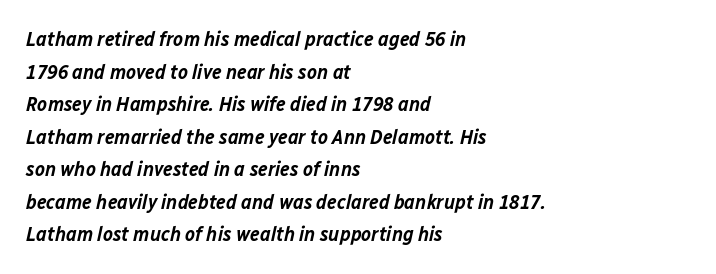
Honestly, there is no underline to notice here at all. A typesetter would call this zero additional tracking. All the whitespace from short lines collects on the right. The specimen reads as italic at a glance. I'd describe the lettering as semibold — firm but not a full bold. Reading down the column, the eye jumps a familiar distance to each next line.
